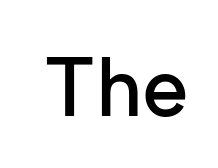
The rendering uses natural spacing where letterforms have individual widths. Heft: intermediate — a semibold. Inter-character spacing is left at the font's built-in metrics. You can tell it's not italic because the verticals are truly vertical. Underlining? Definitely not there. Grotesque or geometric, the face here clearly has no serifs.
